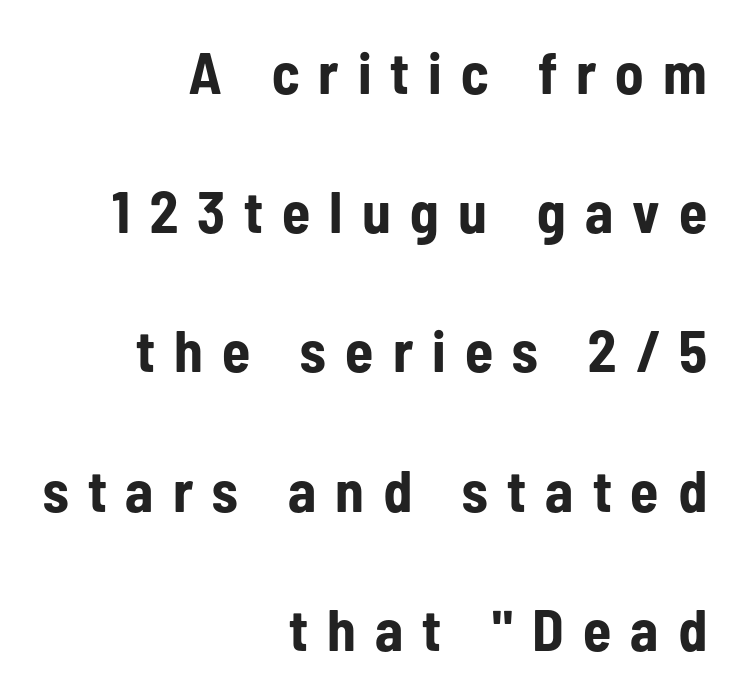
{"serif": "no", "italic": "no", "bold": "yes", "weight": "bold", "width": "condensed", "stroke_contrast": "low", "x_height": "medium", "monospaced": "no", "underline": "no", "align": "right", "line_spacing": "loose", "line_spacing_ratio": 2.4, "letter_spacing": "wide", "letter_spacing_em": 0.33, "glyph_px": 58}
